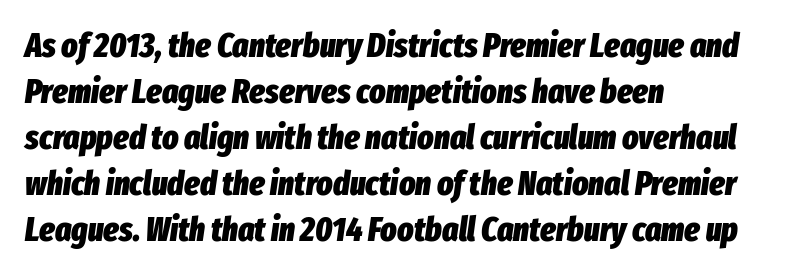
{"italic": "yes", "lean": "right", "slant_degrees": 8, "bold": "yes", "weight": "heavy", "width": "condensed", "stroke_contrast": "low", "x_height": "medium", "monospaced": "no", "underline": "no", "align": "left", "line_spacing": "normal", "line_spacing_ratio": 1.35, "letter_spacing": "normal", "letter_spacing_em": 0.0, "glyph_px": 34}
